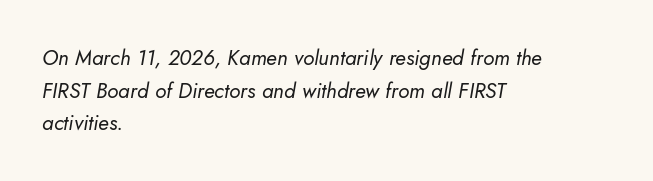
{"italic": "yes", "lean": "right", "slant_degrees": 5, "bold": "no", "underline": "no", "align": "left", "line_spacing": "normal", "line_spacing_ratio": 1.55, "letter_spacing": "normal", "letter_spacing_em": 0.0, "glyph_px": 21}
